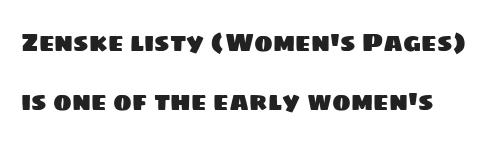
Descenders are the only things crossing below the line. Widely set lines give the paragraph a tall, airy silhouette. Glyph-to-glyph distance matches everyday printed text.
